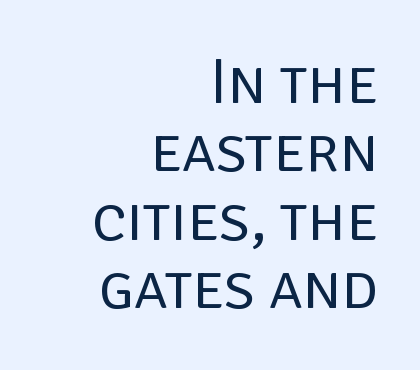
{"serif": "no", "italic": "no", "bold": "no", "weight": "regular", "width": "normal", "stroke_contrast": "low", "x_height": "large", "monospaced": "no", "underline": "no", "align": "right", "line_spacing": "tight", "line_spacing_ratio": 1.07, "letter_spacing": "normal", "letter_spacing_em": 0.0, "glyph_px": 64}
